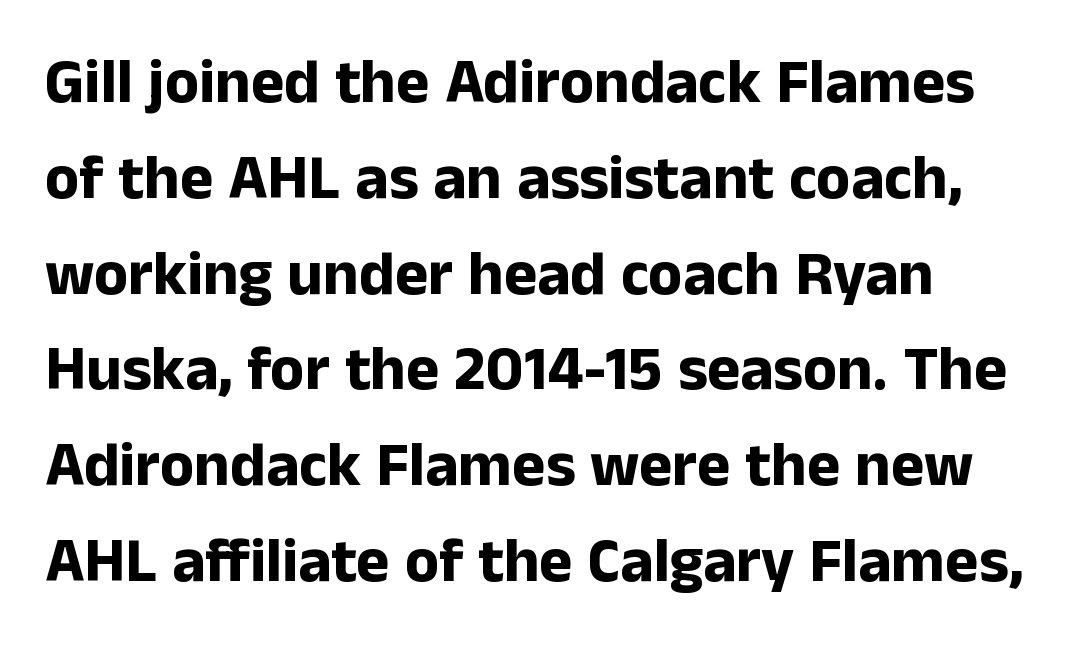
{"serif": "no", "italic": "no", "bold": "yes", "weight": "bold", "width": "normal", "stroke_contrast": "low", "x_height": "medium", "monospaced": "no", "underline": "no", "line_spacing": "normal", "line_spacing_ratio": 1.52, "letter_spacing": "normal", "letter_spacing_em": 0.0, "glyph_px": 63}
